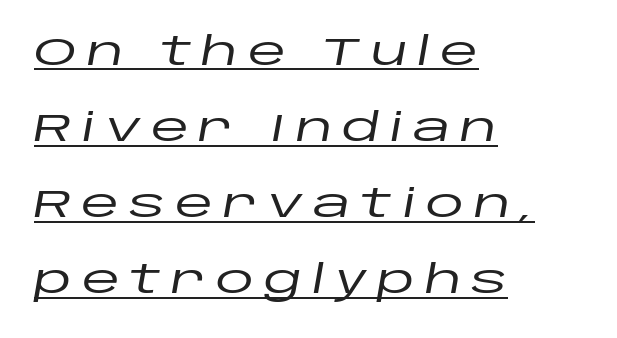
The passage shown stacks its lines with a broad gap. The face used here is proportionally spaced, like ordinary book or web type. The paragraph shown leans on its left margin. Words appear elongated and porous because spacing is wide.
